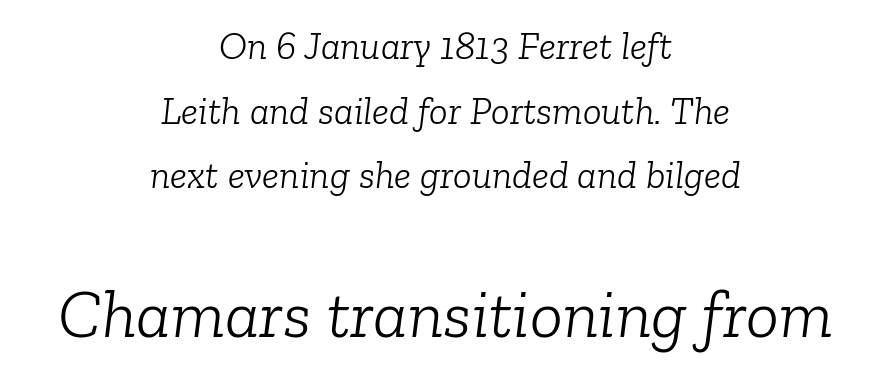
Q: Is the text bold? A: No.
Q: Is the text italic (slanted)? A: Yes, it leans right by about 6 degrees.
Q: Is the typeface a serif or a sans-serif typeface? A: Serif.
Q: Is the text underlined? A: No.
Q: How is the paragraph aligned? A: Centered.
Q: Is the spacing between letters normal or unusually wide? A: Normal.
Q: Is the spacing between lines tight, normal or loose? A: Normal.
Q: Which block of text is set in a larger size, the first (top) or the second (bottom)? A: The second (bottom) one.
Q: Width (condensed, normal, or wide)? A: Normal.
Q: Stroke contrast? A: Low.
Q: x-height? A: Medium.
Q: Monospaced? A: No.
